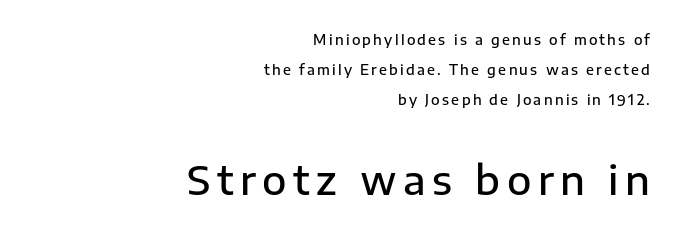
The emphasis by scale lands on block number two, below. Each letter keeps its own natural width here, so spacing adapts to shape. In terms of letterform style, serifs are entirely absent. Rows of type keep a wide berth in the vertical direction. Weight: semibold (demi). Plain, unruled lines of type.
